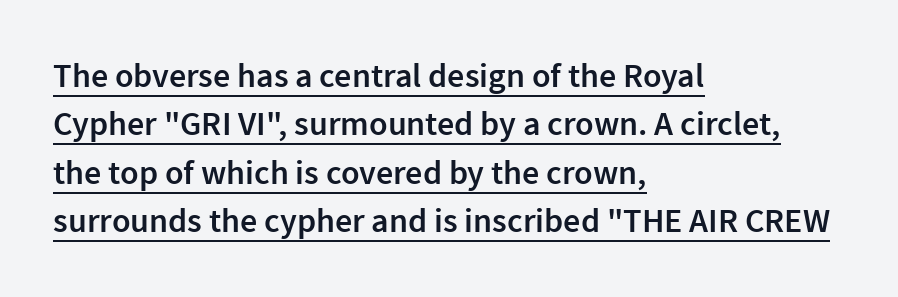
The image shows 34 px semibold sans-serif type, upright; set left-aligned, normal line spacing (1.42x), normal letter spacing, underlined; low stroke contrast and a medium x-height.
